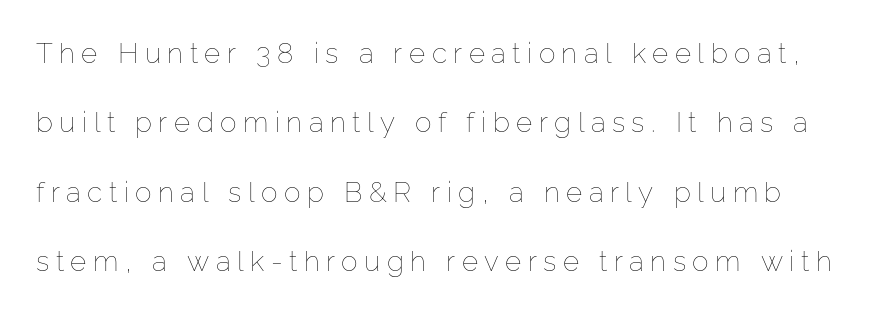
Q: Is the text bold? A: No.
Q: Is the text italic (slanted)? A: No, it is upright.
Q: Is the text underlined? A: No.
Q: Is the spacing between letters normal or unusually wide? A: Unusually wide.
Q: Is the spacing between lines tight, normal or loose? A: Loose.
Q: Width (condensed, normal, or wide)? A: Normal.
Q: Stroke contrast? A: Low.
Q: x-height? A: Medium.
Q: Monospaced? A: No.
